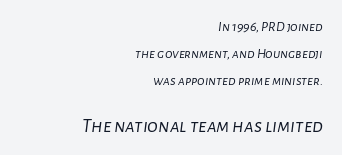
Q: Is the text bold? A: No.
Q: Is the text italic (slanted)? A: Yes, it leans right by about 7 degrees.
Q: Is the text underlined? A: No.
Q: How is the paragraph aligned? A: Right-aligned.
Q: Is the spacing between letters normal or unusually wide? A: Normal.
Q: Is the spacing between lines tight, normal or loose? A: Loose.
Q: Which block of text is set in a larger size, the first (top) or the second (bottom)? A: The second (bottom) one.
